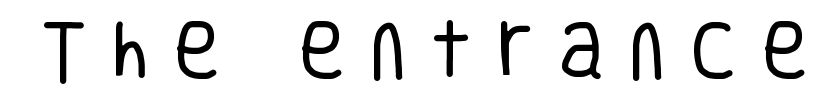
{"serif": "no", "italic": "no", "bold": "no", "weight": "regular", "width": "condensed", "stroke_contrast": "low", "x_height": "large", "monospaced": "no", "underline": "no", "letter_spacing": "wide", "letter_spacing_em": 0.38, "glyph_px": 64}
